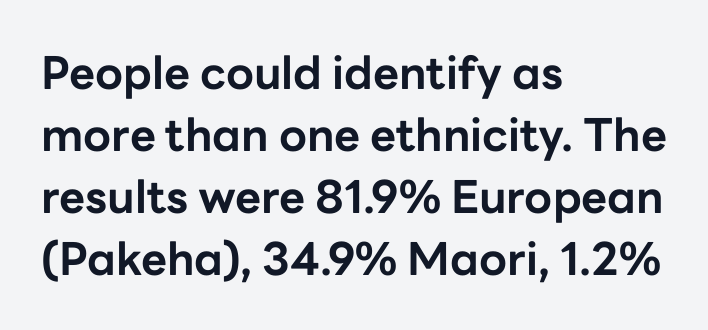
{"serif": "no", "italic": "no", "bold": "yes", "weight": "bold", "width": "normal", "stroke_contrast": "low", "x_height": "medium", "monospaced": "no", "underline": "no", "align": "left", "line_spacing": "normal", "line_spacing_ratio": 1.38, "letter_spacing": "normal", "letter_spacing_em": 0.0, "glyph_px": 45}
